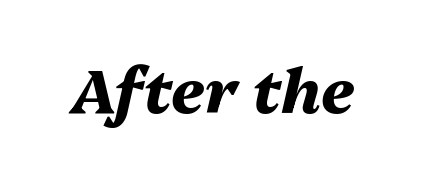
The image shows 61 px heavy type, italic (leaning right); set normal letter spacing, not underlined; medium stroke contrast and a medium x-height.
